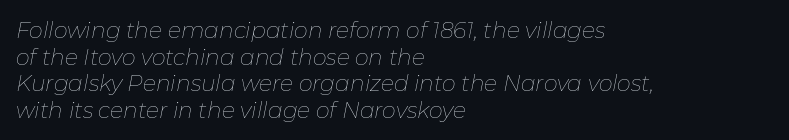
{"italic": "yes", "lean": "right", "slant_degrees": 11, "bold": "no", "underline": "no", "align": "left", "line_spacing_ratio": 1.21, "letter_spacing": "normal", "letter_spacing_em": 0.0, "glyph_px": 22}
